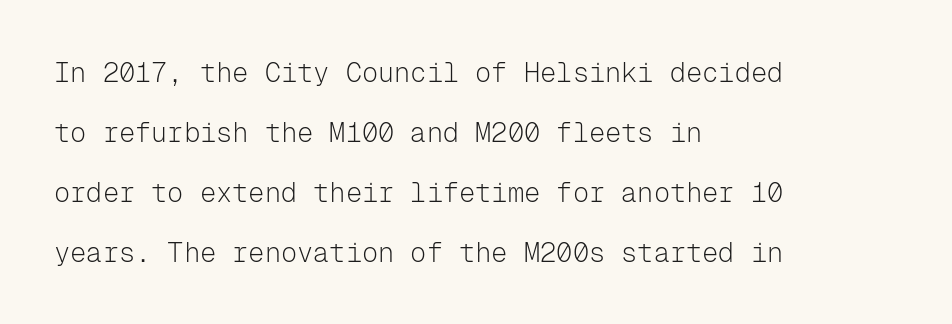
Compared with typical paragraphs, the rows here are farther apart. In terms of posture, this sample is upright. Words appear dense and cohesive because spacing is normal. Is the block centered? No — it sits flush against the left margin.
